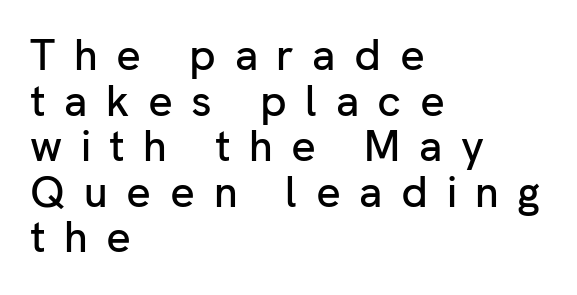
The image shows 43 px sans-serif type, upright; set left-aligned, tight line spacing (1.06x), unusually wide letter spacing (+0.43 em), not underlined; low stroke contrast and a medium x-height.
